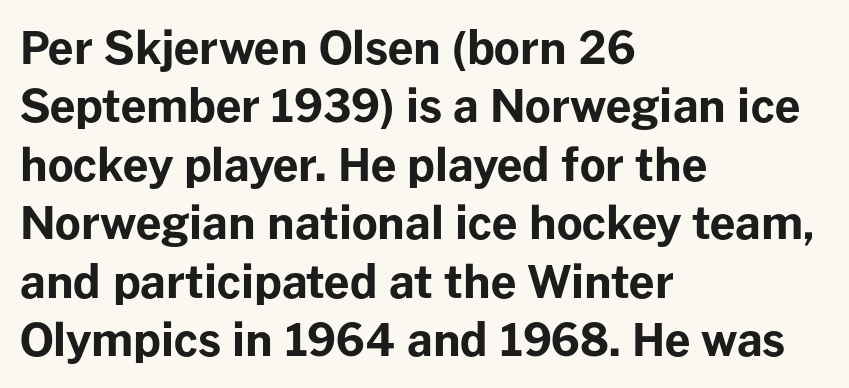
{"serif": "no", "italic": "no", "bold": "yes", "weight": "bold", "width": "normal", "stroke_contrast": "low", "x_height": "medium", "monospaced": "no", "underline": "no", "align": "left", "line_spacing": "normal", "line_spacing_ratio": 1.3, "letter_spacing": "normal", "letter_spacing_em": 0.0, "glyph_px": 45}
